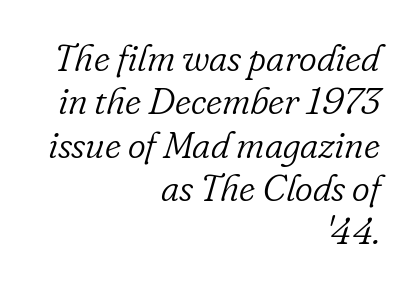
The image shows 38 px light serif type, italic (leaning right); set right-aligned, tight line spacing (1.14x), normal letter spacing, not underlined; low stroke contrast and a small x-height.
